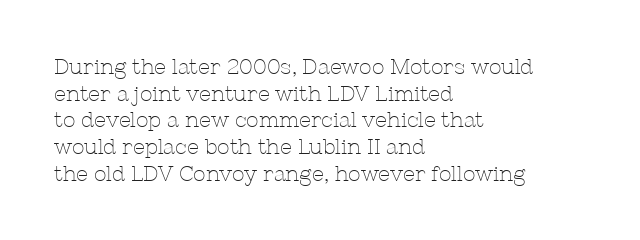
Q: Is the text bold? A: No.
Q: Is the text italic (slanted)? A: No, it is upright.
Q: Is the text underlined? A: No.
Q: How is the paragraph aligned? A: Left-aligned.
Q: Is the spacing between letters normal or unusually wide? A: Normal.
Q: Is the spacing between lines tight, normal or loose? A: Normal.
